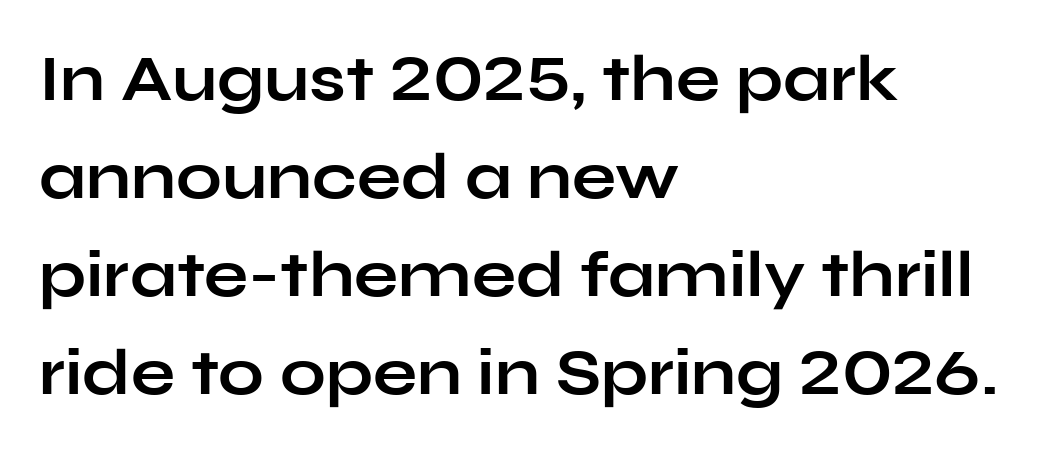
Its strokes are broad and dark, the hallmark of bold type. Nobody touched the tracking dial on this one. Regarding leading, the lines here are spaced in the standard way. The text block is weighted toward the left margin, trailing off unevenly rightward. The rendering uses natural spacing where letterforms have individual widths. Clear beneath every line of the passage.
